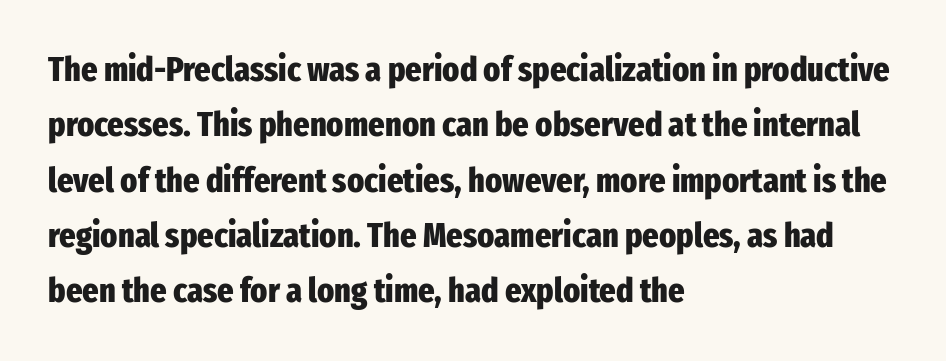
The image shows 35 px heavy, condensed sans-serif type, upright; set left-aligned, normal line spacing (1.58x), normal letter spacing, not underlined; low stroke contrast and a medium x-height.
